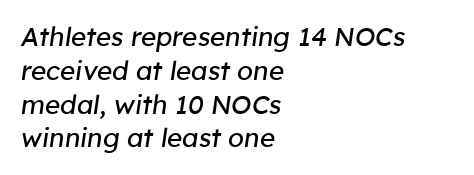
Q: Is the text bold? A: No.
Q: Is the text italic (slanted)? A: Yes, it leans right by about 8 degrees.
Q: Is the text underlined? A: No.
Q: How is the paragraph aligned? A: Left-aligned.
Q: Is the spacing between letters normal or unusually wide? A: Normal.
Q: Is the spacing between lines tight, normal or loose? A: Normal.
